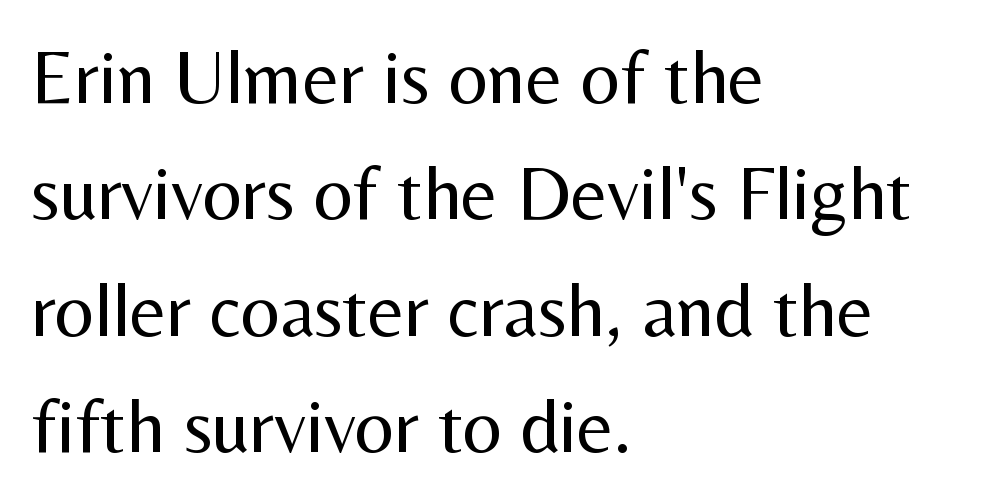
The image shows 77 px regular-weight sans-serif type, upright; set left-aligned, normal line spacing (1.51x), normal letter spacing, not underlined; medium stroke contrast and a medium x-height.
